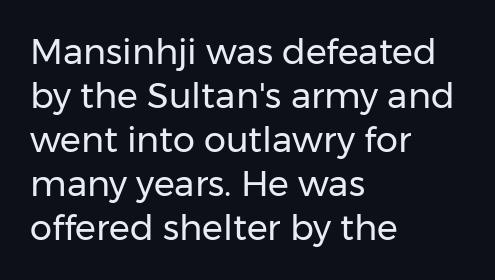
Q: Is the text bold? A: No.
Q: Is the text italic (slanted)? A: No, it is upright.
Q: Is the typeface a serif or a sans-serif typeface? A: Sans-serif.
Q: Is the text underlined? A: No.
Q: How is the paragraph aligned? A: Left-aligned.
Q: Is the spacing between letters normal or unusually wide? A: Normal.
Q: Is the spacing between lines tight, normal or loose? A: Normal.
Q: Width (condensed, normal, or wide)? A: Normal.
Q: Stroke contrast? A: Low.
Q: x-height? A: Medium.
Q: Monospaced? A: No.
